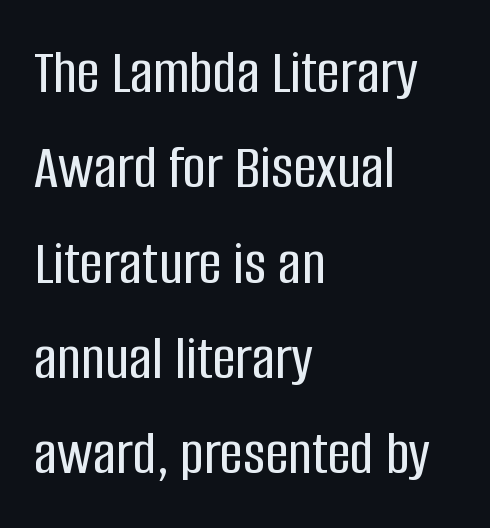
All the whitespace from short lines collects on the right. The space directly below the letters is spotless. Leading: standard. Does the lettering tilt? It doesn't — this is upright. Spacing verdict: proportional, widths tailored to each character.
